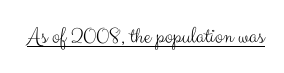
The image shows 24 px text type; set normal letter spacing, underlined.
